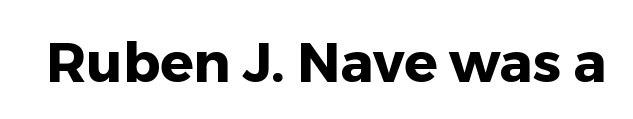
The image shows 55 px heavy sans-serif type, upright; set normal letter spacing, not underlined; low stroke contrast and a medium x-height.
